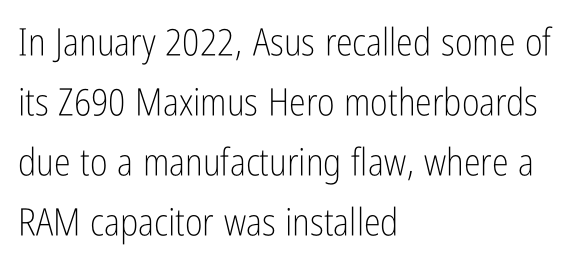
The image shows 38 px light, condensed sans-serif type, upright; set left-aligned, normal line spacing (1.58x), normal letter spacing, not underlined; low stroke contrast and a medium x-height.
